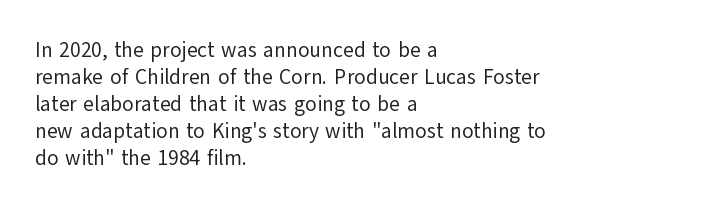
The passage shown is not underscored anywhere. Summary of vertical rhythm: regular, with standard interline spacing. The rag falls on the right side of this text block. Notice how the stems are strictly vertical — no italics here. Vertical stems look standard width or narrower in stroke.
